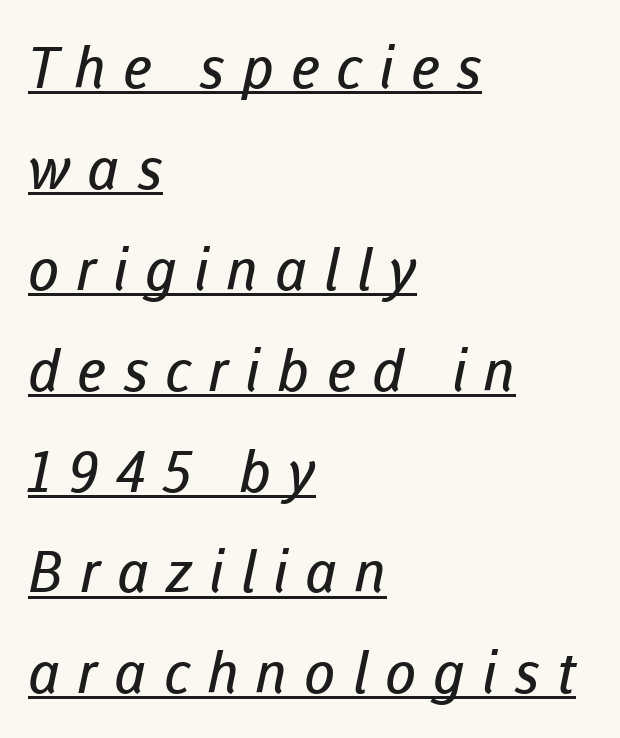
Does the type have serifs? No, each stem ends abruptly. There is plenty of visible air inserted between adjacent glyphs. A rule runs beneath these lines of type. Varying glyph widths throughout — classic text-font behaviour. The ragged edge is on the right, which tells us the setting is flush left.
